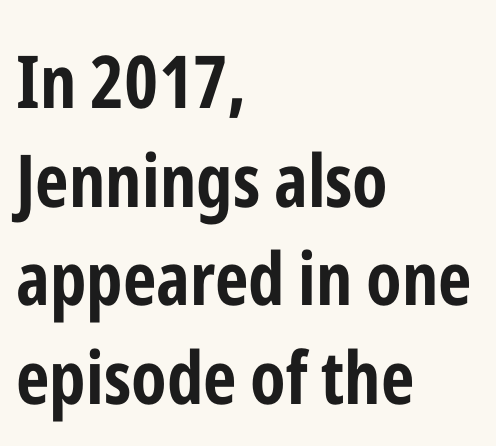
The image shows 73 px bold, condensed sans-serif type, upright; set left-aligned, normal line spacing (1.35x), normal letter spacing, not underlined; low stroke contrast and a medium x-height.
